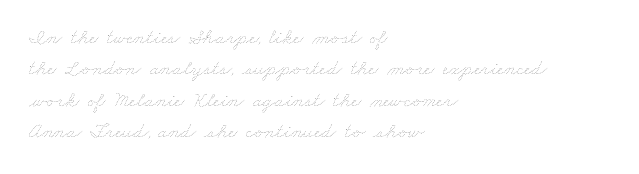
{"bold": "no", "underline": "no", "align": "left", "line_spacing": "normal", "line_spacing_ratio": 1.49, "letter_spacing": "normal", "letter_spacing_em": 0.0, "glyph_px": 21}
